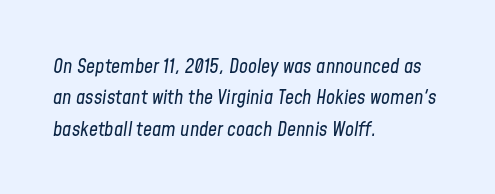
Q: Is the text bold? A: No.
Q: Is the text italic (slanted)? A: Yes, it leans right by about 8 degrees.
Q: Is the text underlined? A: No.
Q: How is the paragraph aligned? A: Left-aligned.
Q: Is the spacing between letters normal or unusually wide? A: Normal.
Q: Is the spacing between lines tight, normal or loose? A: Normal.
